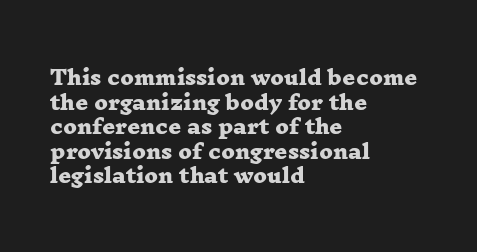
Q: Is the text bold? A: Yes.
Q: Is the text underlined? A: No.
Q: How is the paragraph aligned? A: Left-aligned.
Q: Is the spacing between letters normal or unusually wide? A: Normal.
